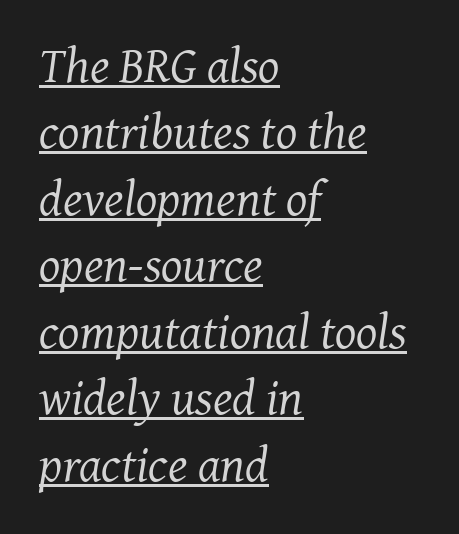
Q: Is the text bold? A: No.
Q: Is the text italic (slanted)? A: Yes, it leans right by about 7 degrees.
Q: Is the typeface a serif or a sans-serif typeface? A: Serif.
Q: Is the text underlined? A: Yes.
Q: How is the paragraph aligned? A: Left-aligned.
Q: Is the spacing between letters normal or unusually wide? A: Normal.
Q: Is the spacing between lines tight, normal or loose? A: Normal.
Q: Width (condensed, normal, or wide)? A: Normal.
Q: Stroke contrast? A: Medium.
Q: x-height? A: Medium.
Q: Monospaced? A: No.
